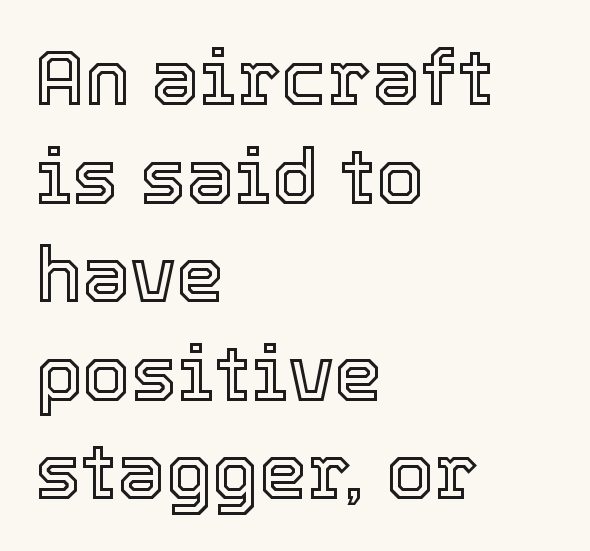
{"italic": "no", "width": "normal", "x_height": "medium", "monospaced": "no", "underline": "no", "align": "left", "line_spacing": "normal", "line_spacing_ratio": 1.28, "letter_spacing": "normal", "letter_spacing_em": 0.0, "glyph_px": 77}
